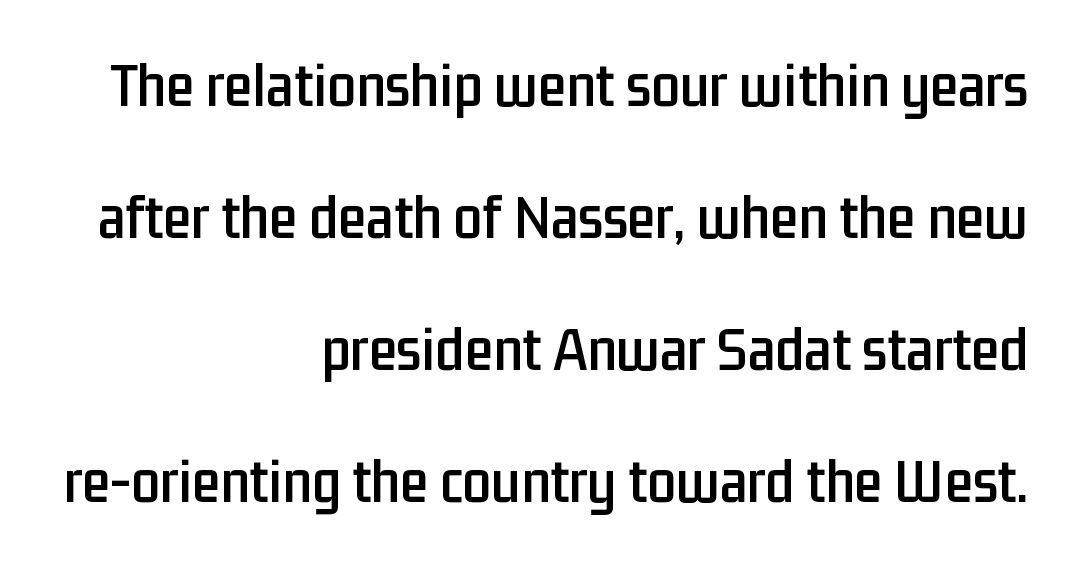
Only glyphs here, with clear space below each row. When letters stand straight like this, we call the style roman or upright. Summary of vertical rhythm: relaxed, with wide interline spacing. Observe the ordinary spacing: letters are neighbours, not strangers. Is this a sans? Yes — the strokes have no serifs.
